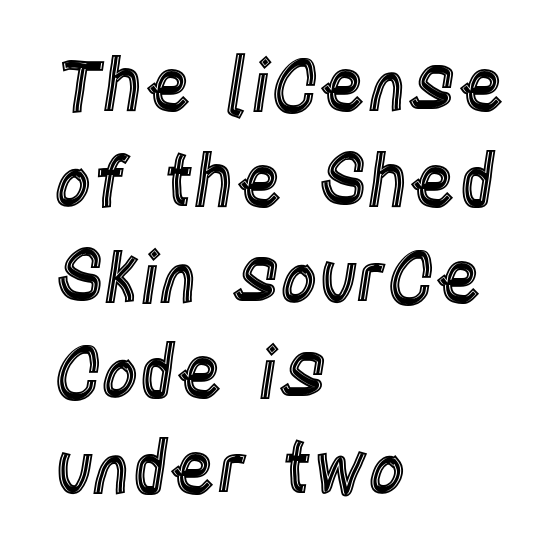
Caption: multi-line text, flush left, ragged right. Descender tails drop into unmarked territory. Do the characters align in a grid? No, the font is proportional. How are the letters spaced? Ordinarily, with no added tracking. This sample keeps an unexceptional amount of space between lines.
